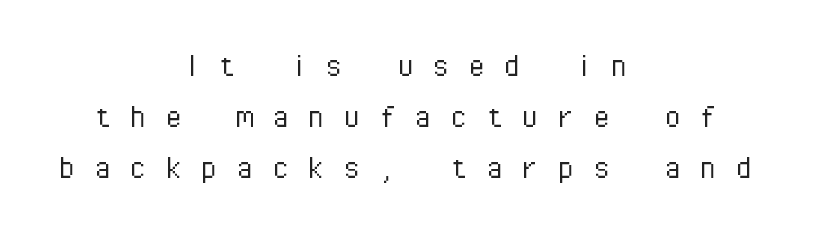
The image shows 36 px light sans-serif type, upright, monospaced; set centered, normal line spacing (1.41x), unusually wide letter spacing (+0.49 em), not underlined; low stroke contrast and a medium x-height.
